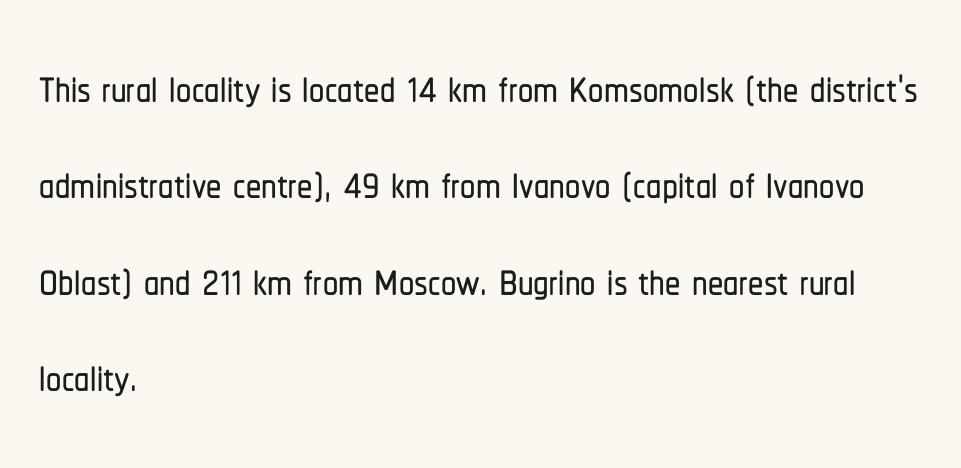
The image shows 61 px condensed sans-serif type, upright; set left-aligned, normal line spacing (1.58x), normal letter spacing, not underlined; low stroke contrast and a medium x-height.
